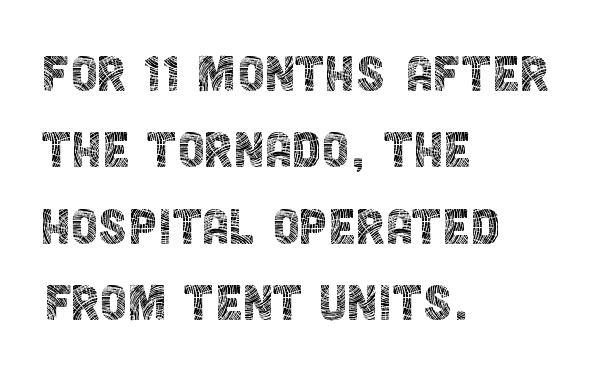
Q: Is the text bold? A: No.
Q: Is the text italic (slanted)? A: No, it is upright.
Q: Is the typeface a serif or a sans-serif typeface? A: Sans-serif.
Q: Is the text underlined? A: No.
Q: How is the paragraph aligned? A: Left-aligned.
Q: Is the spacing between letters normal or unusually wide? A: Normal.
Q: Width (condensed, normal, or wide)? A: Condensed.
Q: x-height? A: Large.
Q: Monospaced? A: No.
